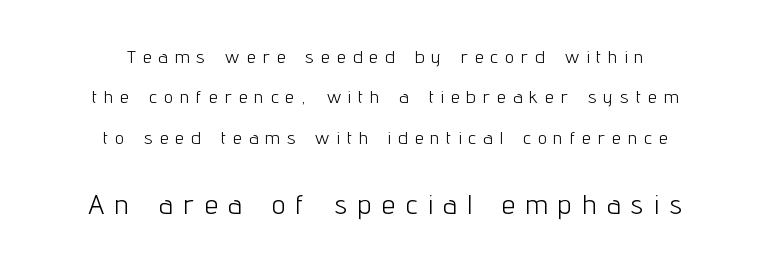
Successive baselines arrive slowly, with a big drop between each. Spacing between characters has been opened up far beyond the box default. If you folded the block vertically in half, each line would mirror itself in length. The letters in the lower block stand taller than those in the block above. The area under the type is left untouched.
